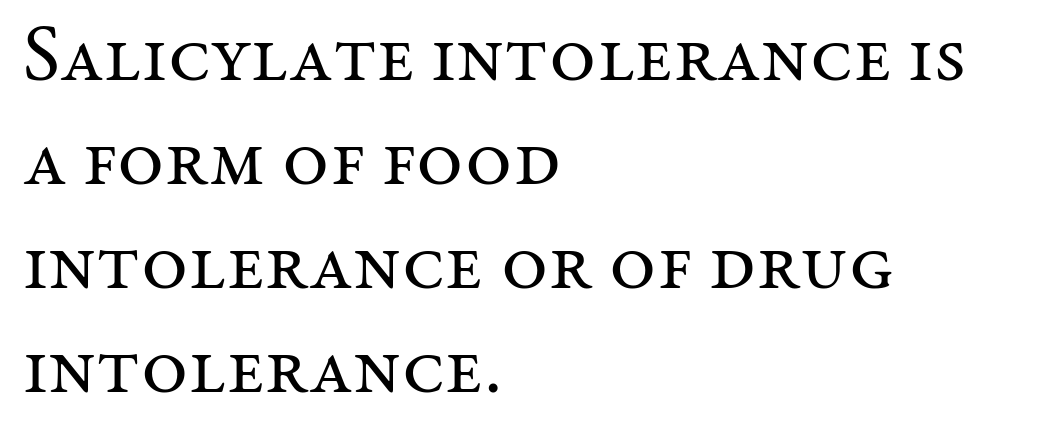
Q: Is the text bold? A: No.
Q: Is the text italic (slanted)? A: No, it is upright.
Q: Is the typeface a serif or a sans-serif typeface? A: Serif.
Q: Is the text underlined? A: No.
Q: How is the paragraph aligned? A: Left-aligned.
Q: Is the spacing between letters normal or unusually wide? A: Normal.
Q: Is the spacing between lines tight, normal or loose? A: Normal.
Q: Width (condensed, normal, or wide)? A: Normal.
Q: Stroke contrast? A: Medium.
Q: x-height? A: Medium.
Q: Monospaced? A: No.
